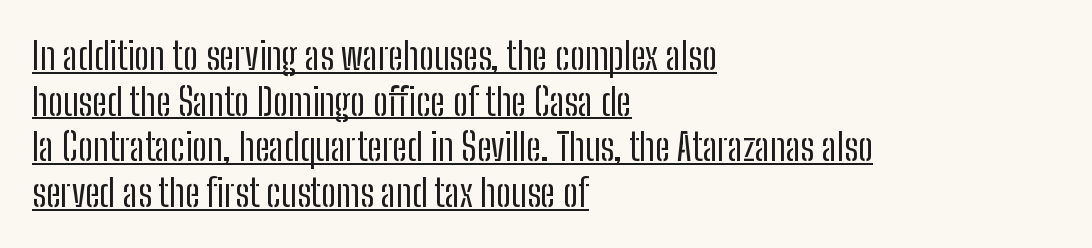
The letterforms sit shoulder to shoulder at normal distance. The string is rendered with underlining switched on. This sample has the flowing, uneven cadence of proportional lettering. The letters carry no serifs — their stems end cleanly without finishing strokes. You can tell it's not italic because the verticals are truly vertical.
